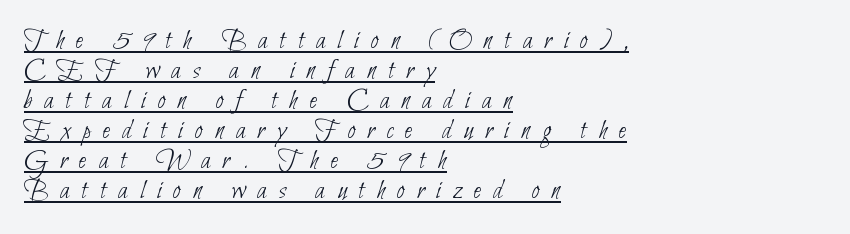
Q: Is the text bold? A: No.
Q: Is the typeface a serif or a sans-serif typeface? A: Sans-serif.
Q: Is the text underlined? A: Yes.
Q: How is the paragraph aligned? A: Left-aligned.
Q: Is the spacing between letters normal or unusually wide? A: Unusually wide.
Q: Is the spacing between lines tight, normal or loose? A: Tight.
Q: Width (condensed, normal, or wide)? A: Condensed.
Q: Stroke contrast? A: Low.
Q: x-height? A: Small.
Q: Monospaced? A: No.
